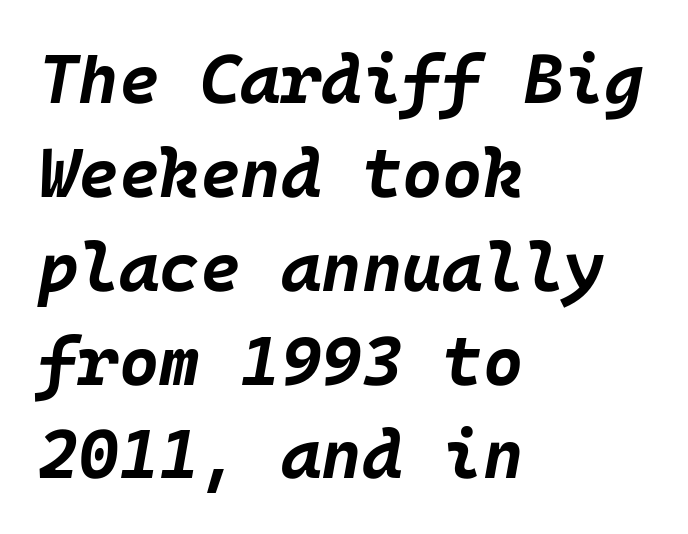
Q: Is the text bold? A: Yes.
Q: Is the text italic (slanted)? A: Yes, it leans right by about 10 degrees.
Q: Is the text underlined? A: No.
Q: How is the paragraph aligned? A: Left-aligned.
Q: Is the spacing between letters normal or unusually wide? A: Normal.
Q: Is the spacing between lines tight, normal or loose? A: Normal.
Q: Width (condensed, normal, or wide)? A: Normal.
Q: Stroke contrast? A: Low.
Q: x-height? A: Large.
